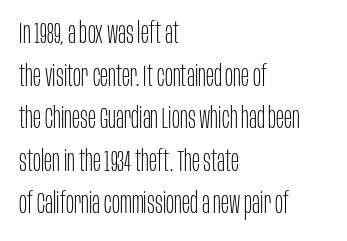
{"serif": "no", "italic": "no", "bold": "no", "weight": "thin", "width": "condensed", "stroke_contrast": "low", "x_height": "large", "monospaced": "no", "underline": "no", "align": "left", "line_spacing": "normal", "line_spacing_ratio": 1.42, "letter_spacing": "normal", "letter_spacing_em": 0.0, "glyph_px": 30}
